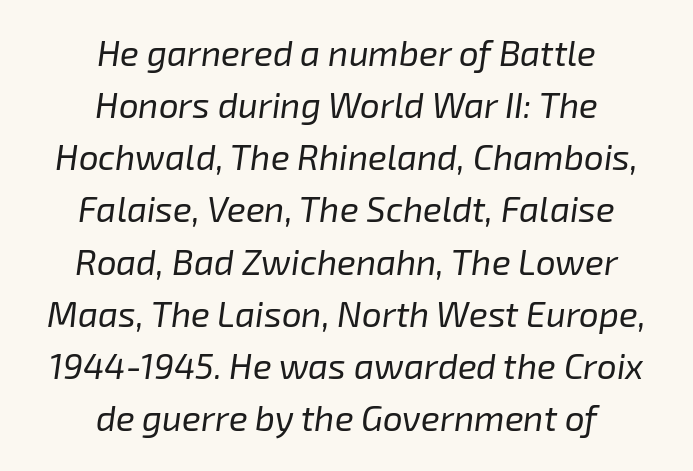
The image shows 35 px regular-weight type, italic (leaning right); set centered, normal line spacing (1.49x), normal letter spacing, not underlined; low stroke contrast and a medium x-height.
